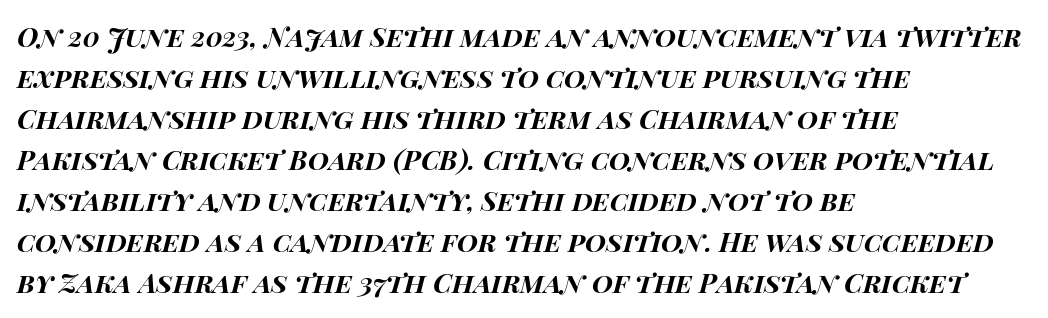
{"italic": "yes", "lean": "right", "slant_degrees": 15, "bold": "yes", "underline": "no", "align": "left", "line_spacing": "normal", "line_spacing_ratio": 1.52, "letter_spacing": "normal", "letter_spacing_em": 0.0, "glyph_px": 27}
